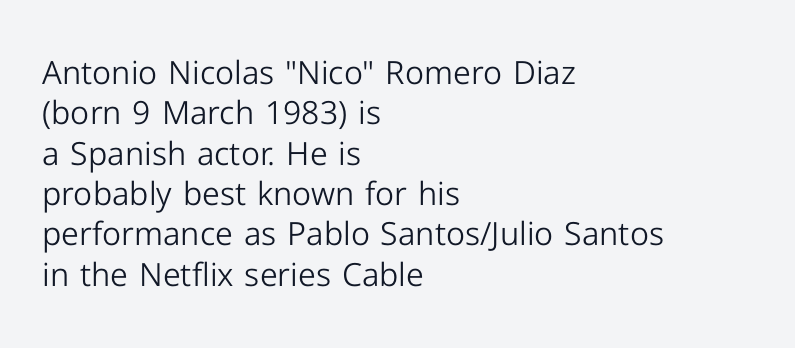
The image shows 32 px light sans-serif type, upright; set left-aligned, normal line spacing (1.26x), normal letter spacing, not underlined; low stroke contrast and a medium x-height.
